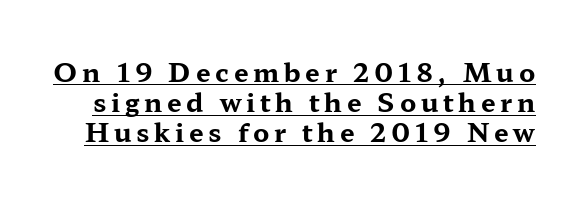
The strokes are fattened all the way to bold. No italicization has been applied; the sample stays upright. Beneath each row of characters lies a ruled line.
